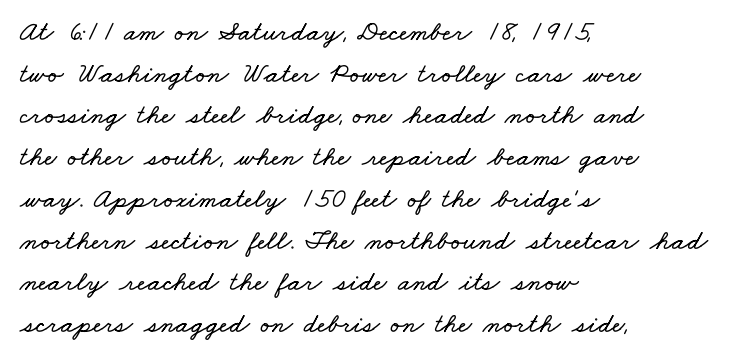
Decoration check: the copy has no underline. Evenly set lines give the paragraph a standard silhouette. Left-aligned paragraph, ragged on the right. Do the characters align in a grid? No, the font is proportional.
